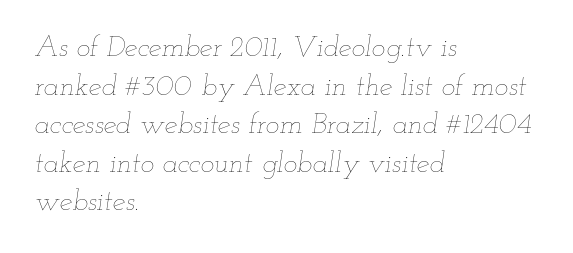
{"italic": "yes", "lean": "right", "slant_degrees": 12, "bold": "no", "weight": "thin", "width": "wide", "stroke_contrast": "low", "x_height": "small", "monospaced": "no", "underline": "no", "align": "left", "line_spacing": "normal", "line_spacing_ratio": 1.33, "letter_spacing": "normal", "letter_spacing_em": 0.0, "glyph_px": 29}
